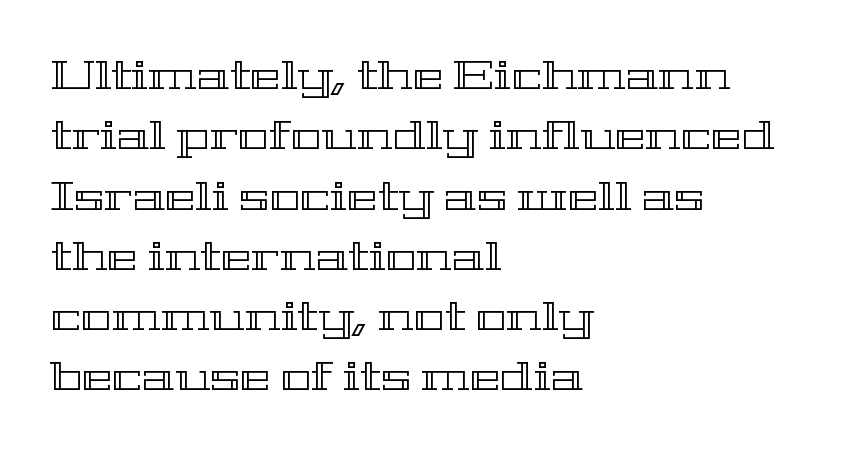
Q: Is the text italic (slanted)? A: No, it is upright.
Q: Is the text underlined? A: No.
Q: How is the paragraph aligned? A: Left-aligned.
Q: Is the spacing between letters normal or unusually wide? A: Normal.
Q: Is the spacing between lines tight, normal or loose? A: Normal.
Q: Width (condensed, normal, or wide)? A: Wide.
Q: x-height? A: Medium.
Q: Monospaced? A: No.
